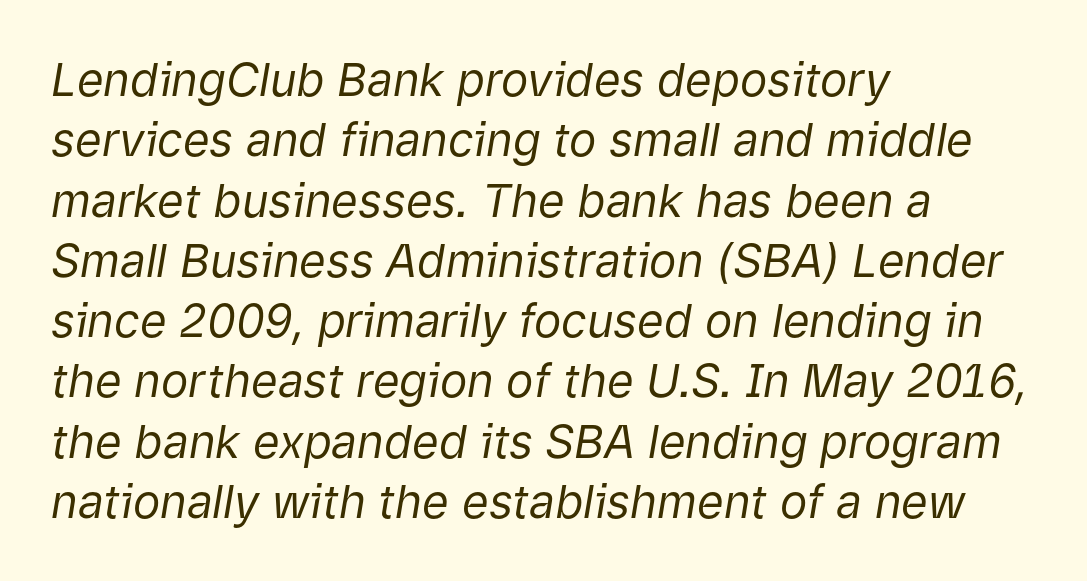
The face used here is proportionally spaced, like ordinary book or web type. On a weight scale, this lands at 450 or below. Glance below the letters and you will spot only blank space. The gaps between neighbouring characters are ordinary and unremarkable.
